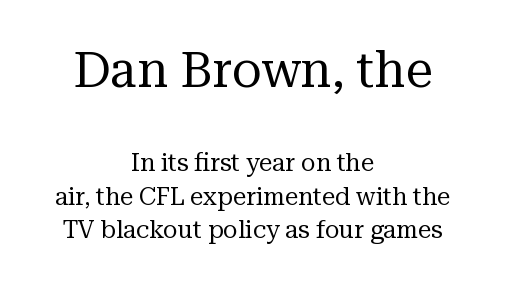
The image shows 49 px regular-weight serif type, upright; set centered, normal line spacing (1.39x), normal letter spacing, not underlined; the first (top) block is 2.04x larger; medium stroke contrast and a medium x-height.
